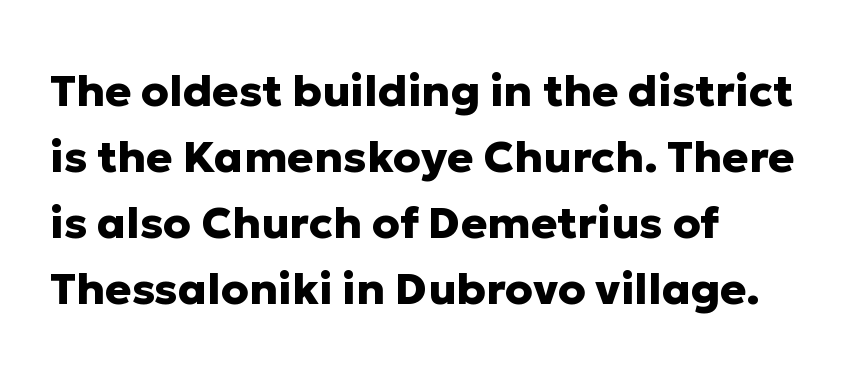
Q: Is the text bold? A: Yes.
Q: Is the text italic (slanted)? A: No, it is upright.
Q: Is the typeface a serif or a sans-serif typeface? A: Sans-serif.
Q: Is the text underlined? A: No.
Q: How is the paragraph aligned? A: Left-aligned.
Q: Is the spacing between letters normal or unusually wide? A: Normal.
Q: Is the spacing between lines tight, normal or loose? A: Normal.
Q: Width (condensed, normal, or wide)? A: Normal.
Q: Stroke contrast? A: Low.
Q: x-height? A: Medium.
Q: Monospaced? A: No.
